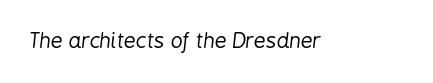
The image shows 21 px text type, italic (leaning right); set normal letter spacing, not underlined.
